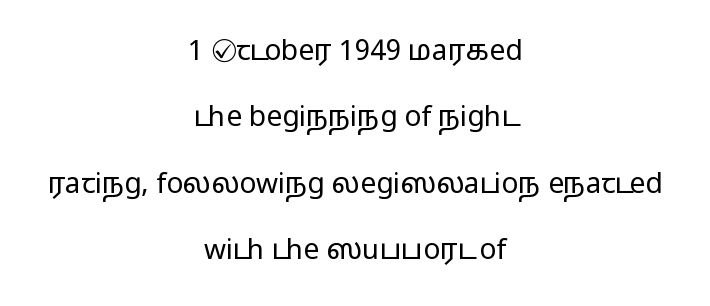
{"serif": "no", "italic": "no", "bold": "no", "weight": "light", "width": "wide", "stroke_contrast": "low", "x_height": "medium", "monospaced": "no", "underline": "no", "align": "center", "line_spacing": "loose", "line_spacing_ratio": 2.37, "letter_spacing": "normal", "letter_spacing_em": 0.0, "glyph_px": 28}
